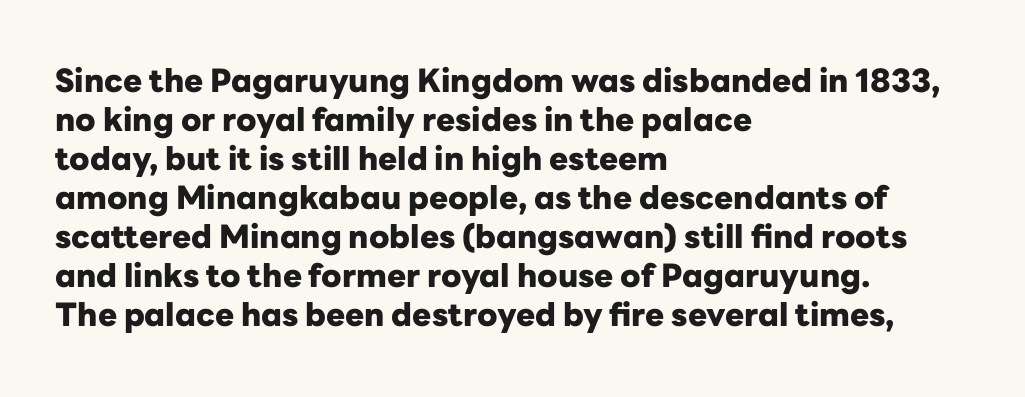
{"serif": "no", "italic": "no", "bold": "yes", "weight": "heavy", "width": "normal", "stroke_contrast": "low", "x_height": "medium", "monospaced": "no", "underline": "no", "align": "left", "line_spacing_ratio": 1.22, "letter_spacing": "normal", "letter_spacing_em": 0.0, "glyph_px": 32}
